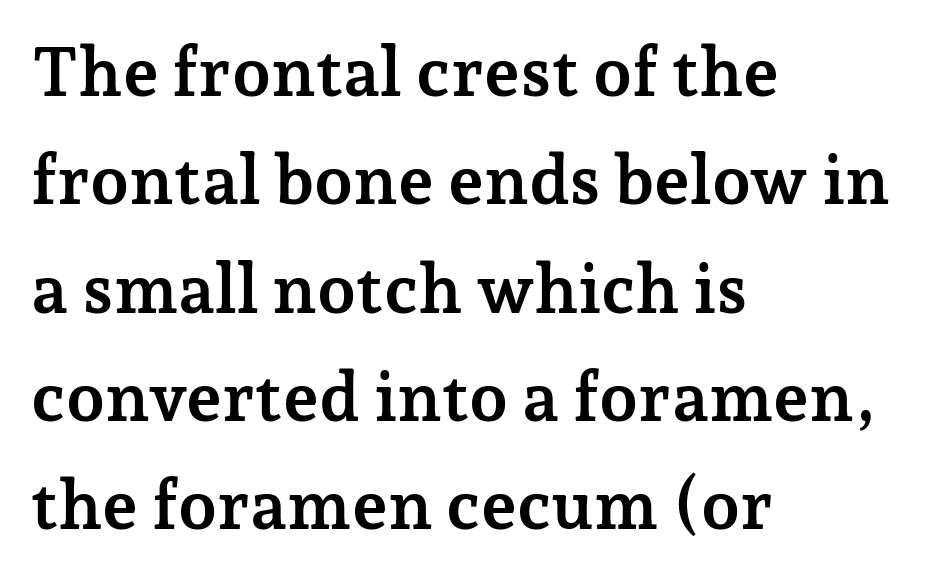
The image shows 69 px semibold serif type, upright; set left-aligned, normal line spacing (1.57x), normal letter spacing, not underlined; low stroke contrast and a medium x-height.
